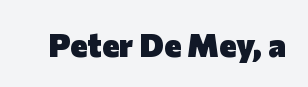
{"serif": "no", "italic": "no", "bold": "yes", "weight": "heavy", "width": "normal", "stroke_contrast": "low", "x_height": "medium", "monospaced": "no", "underline": "no", "letter_spacing": "normal", "letter_spacing_em": 0.0, "glyph_px": 33}
